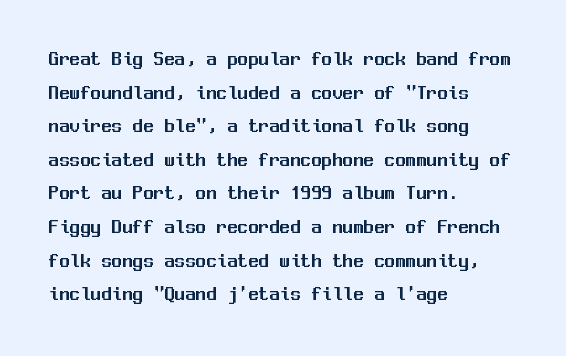
Q: Is the text italic (slanted)? A: No, it is upright.
Q: Is the text underlined? A: No.
Q: How is the paragraph aligned? A: Left-aligned.
Q: Is the spacing between letters normal or unusually wide? A: Normal.
Q: Is the spacing between lines tight, normal or loose? A: Normal.
